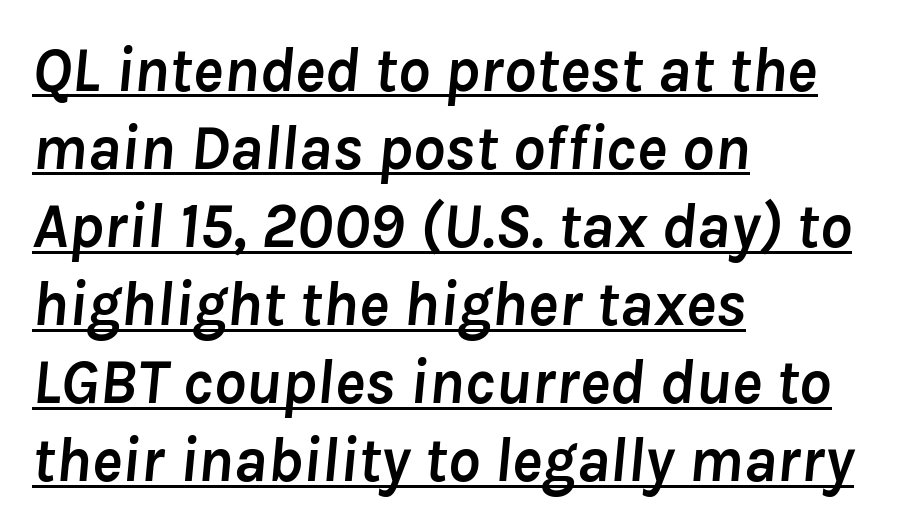
Q: Is the text bold? A: Yes.
Q: Is the text italic (slanted)? A: Yes, it leans right by about 8 degrees.
Q: Is the text underlined? A: Yes.
Q: How is the paragraph aligned? A: Left-aligned.
Q: Is the spacing between letters normal or unusually wide? A: Normal.
Q: Width (condensed, normal, or wide)? A: Normal.
Q: Stroke contrast? A: Low.
Q: x-height? A: Medium.
Q: Monospaced? A: No.
